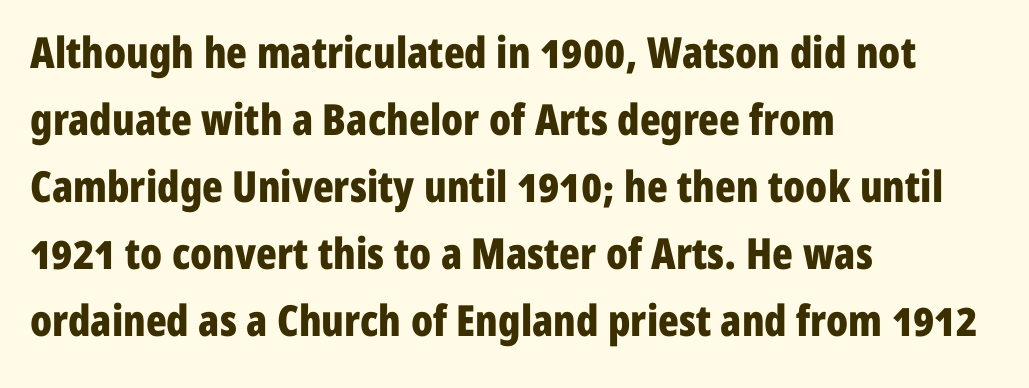
The image shows 43 px bold, condensed sans-serif type, upright; set left-aligned, normal line spacing (1.56x), normal letter spacing, not underlined; low stroke contrast and a medium x-height.
